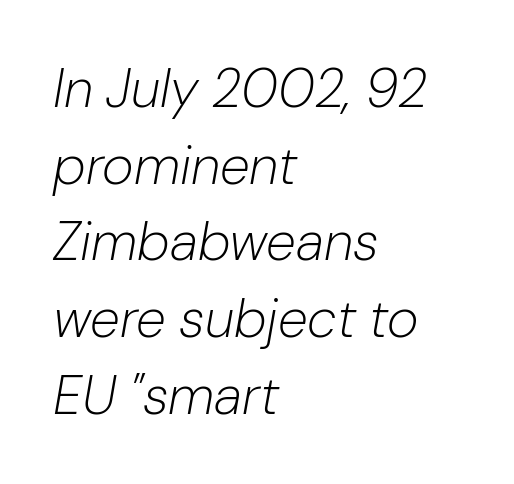
{"italic": "yes", "lean": "right", "slant_degrees": 10, "bold": "no", "weight": "light", "width": "normal", "stroke_contrast": "low", "x_height": "medium", "monospaced": "no", "underline": "no", "align": "left", "line_spacing": "normal", "line_spacing_ratio": 1.42, "letter_spacing": "normal", "letter_spacing_em": 0.0, "glyph_px": 54}
